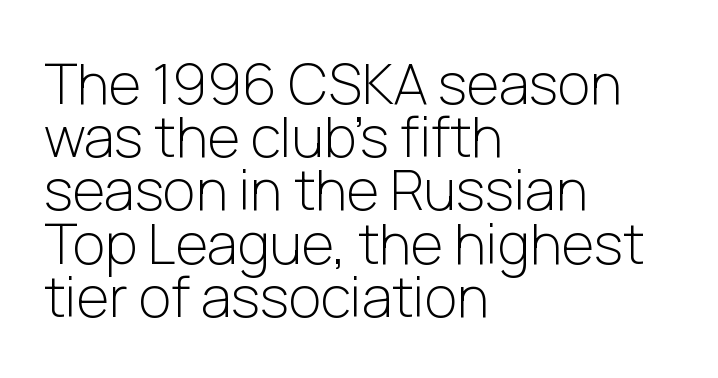
What's the leading like? Squeezed, with rows nearly overlapping. Descenders are the only things crossing below the line. Each line starts at the same left margin while the right side varies. Nope, no serifs anywhere on these letters. Is this a heavy cut? Hardly; it is regular or lighter.
